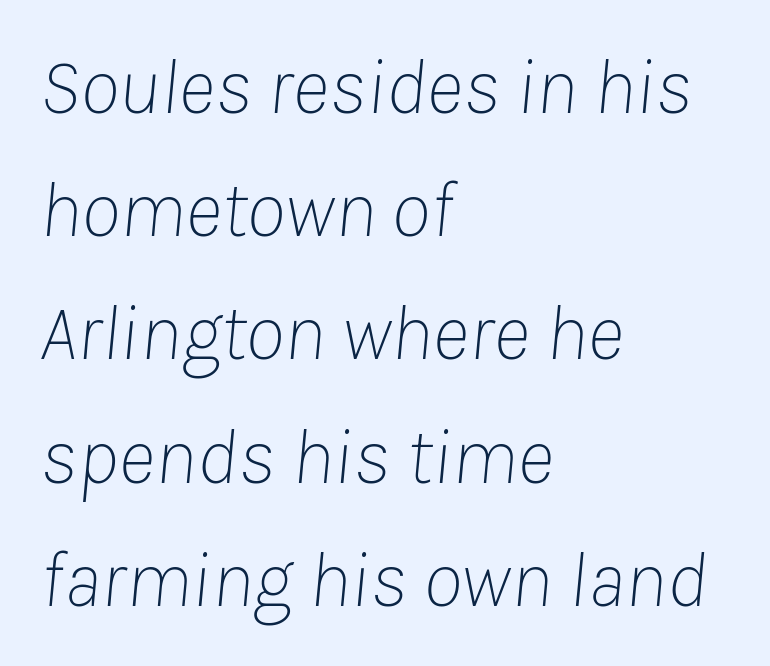
The image shows 80 px thin type, italic (leaning right); set left-aligned, normal line spacing (1.54x), normal letter spacing, not underlined; low stroke contrast and a medium x-height.
